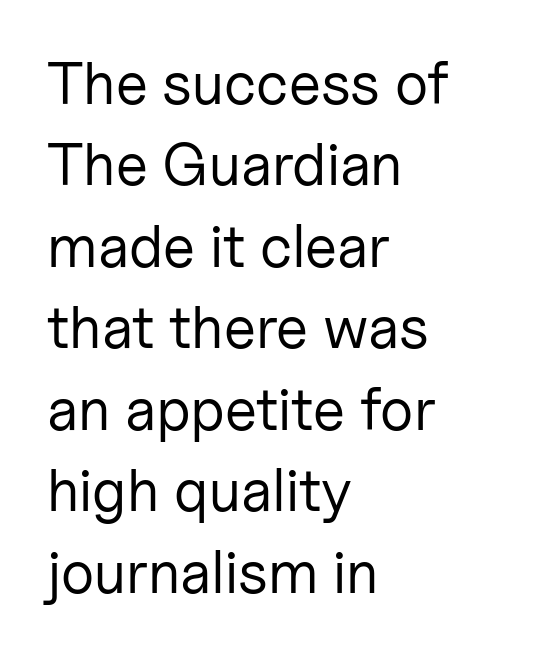
{"serif": "no", "italic": "no", "bold": "no", "weight": "regular", "width": "normal", "stroke_contrast": "low", "x_height": "medium", "monospaced": "no", "underline": "no", "align": "left", "line_spacing": "normal", "line_spacing_ratio": 1.38, "letter_spacing": "normal", "letter_spacing_em": 0.0, "glyph_px": 59}
